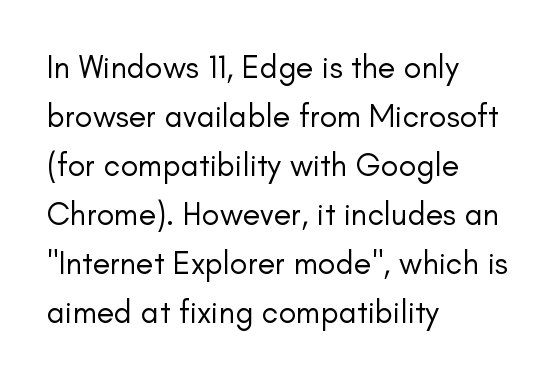
The letters look calm and open, with moderate or lighter stems. I'd call this a sans setting — the letters go barefoot. No italicization has been applied; the sample stays upright. Horizontal bands of white between lines are of average thickness. Line starts are locked; line ends wander.
